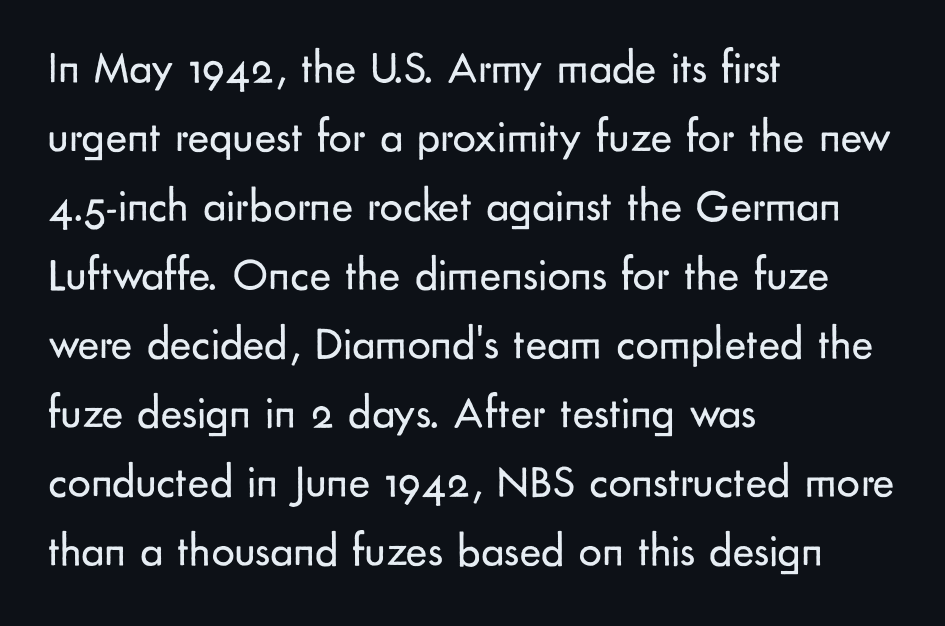
The image shows 46 px regular-weight sans-serif type, upright; set left-aligned, normal line spacing (1.5x), normal letter spacing, not underlined; low stroke contrast and a small x-height.
